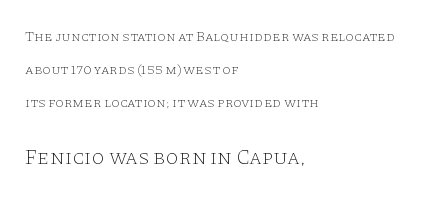
{"italic": "no", "bold": "no", "underline": "no", "align": "left", "line_spacing": "loose", "line_spacing_ratio": 2.34, "letter_spacing": "normal", "letter_spacing_em": 0.0, "larger_block": "second", "size_ratio": 1.5, "glyph_px": 21}
